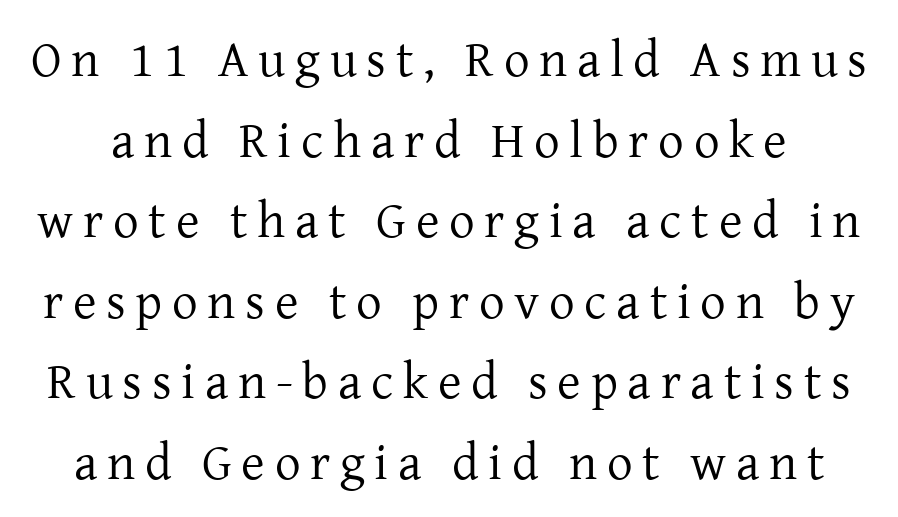
The image shows 51 px regular-weight serif type, upright; set normal line spacing (1.58x), not underlined; low stroke contrast and a medium x-height.
